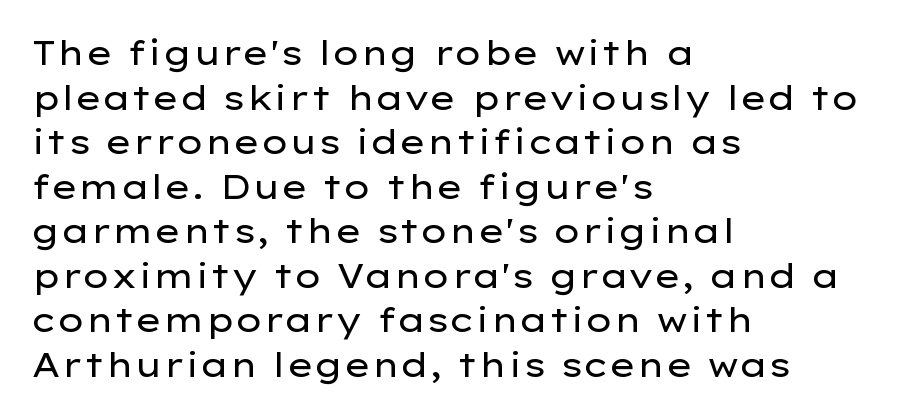
Q: Is the text bold? A: No.
Q: Is the text italic (slanted)? A: No, it is upright.
Q: Is the typeface a serif or a sans-serif typeface? A: Sans-serif.
Q: Is the text underlined? A: No.
Q: How is the paragraph aligned? A: Left-aligned.
Q: Is the spacing between letters normal or unusually wide? A: Normal.
Q: Is the spacing between lines tight, normal or loose? A: Normal.
Q: Width (condensed, normal, or wide)? A: Wide.
Q: Stroke contrast? A: Low.
Q: x-height? A: Medium.
Q: Monospaced? A: No.
